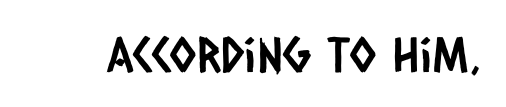
Each word holds together tightly as a unit, with standard inter-letter gaps. I'd call this a sans setting — the letters go barefoot. Think of a printed novel: that variable character pitch is what you see here. No word sits above an underline.
